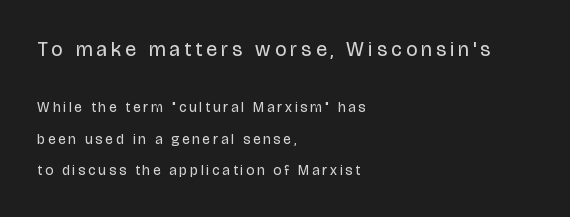
Q: Is the text bold? A: No.
Q: Is the text italic (slanted)? A: No, it is upright.
Q: Is the text underlined? A: No.
Q: How is the paragraph aligned? A: Left-aligned.
Q: Is the spacing between letters normal or unusually wide? A: Unusually wide.
Q: Is the spacing between lines tight, normal or loose? A: Loose.
Q: Which block of text is set in a larger size, the first (top) or the second (bottom)? A: The first (top) one.
